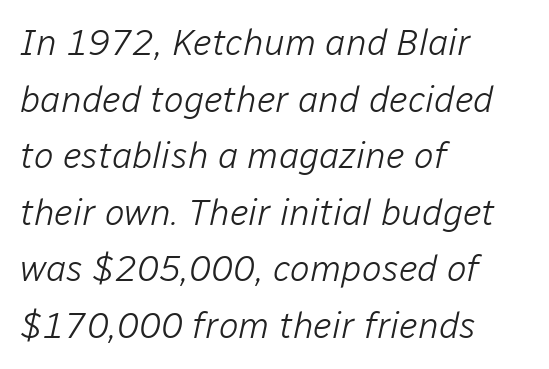
{"italic": "yes", "lean": "right", "slant_degrees": 12, "bold": "no", "weight": "light", "width": "normal", "stroke_contrast": "low", "x_height": "medium", "monospaced": "no", "underline": "no", "align": "left", "line_spacing": "normal", "line_spacing_ratio": 1.53, "letter_spacing": "normal", "letter_spacing_em": 0.0, "glyph_px": 37}
